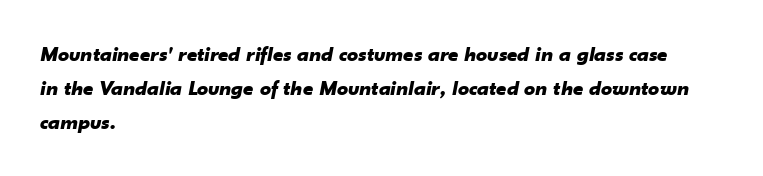
Q: Is the text bold? A: Yes.
Q: Is the text italic (slanted)? A: Yes, it leans right by about 10 degrees.
Q: Is the text underlined? A: No.
Q: How is the paragraph aligned? A: Left-aligned.
Q: Is the spacing between letters normal or unusually wide? A: Normal.
Q: Is the spacing between lines tight, normal or loose? A: Normal.
